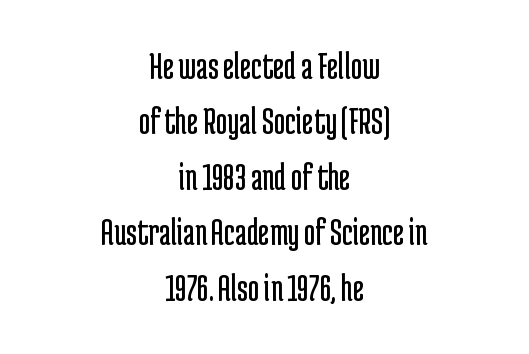
Counters stay open thanks to moderate or lighter strokes. Casual observation: everything's sitting right in the middle. Just letters on the line, the space beneath them empty. Each letter keeps its own natural width here, so spacing adapts to shape. Unlike italic type, these characters show no tilt at all. The space between consecutive lines is moderate.
